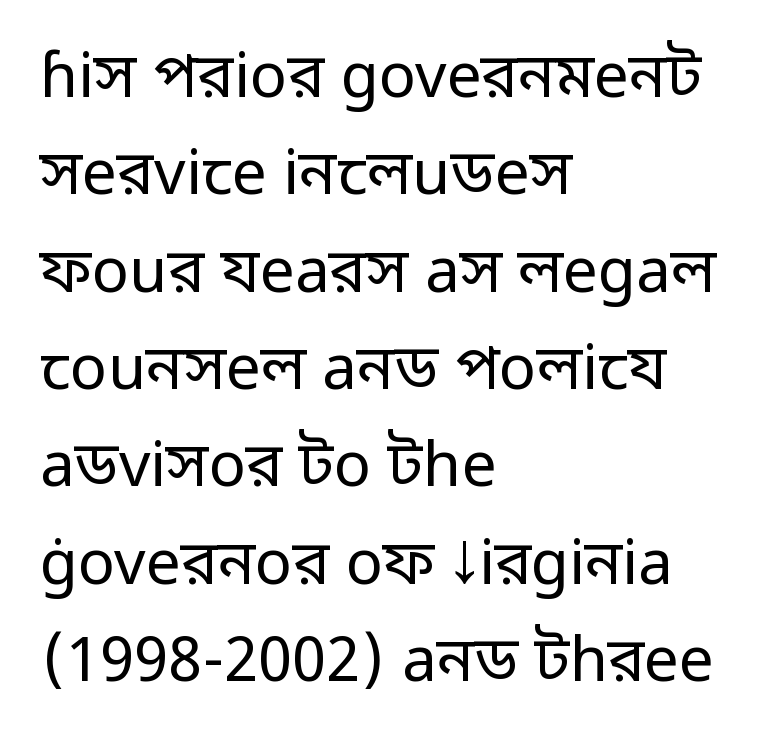
{"serif": "no", "italic": "no", "bold": "no", "weight": "regular", "width": "normal", "stroke_contrast": "low", "x_height": "medium", "monospaced": "no", "underline": "no", "align": "left", "line_spacing": "normal", "line_spacing_ratio": 1.57, "letter_spacing": "normal", "letter_spacing_em": 0.0, "glyph_px": 62}
